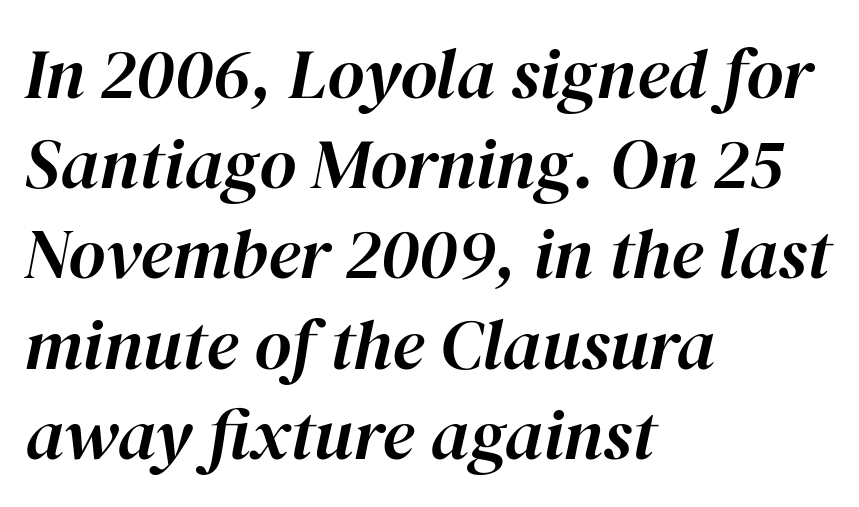
Proportional: the letters do not fall into vertical columns. In terms of leading, this rendering sits right in the middle. Teacher's note: observe the even left margin — that is flush-left alignment. Letters rest on an invisible, unmarked baseline. Yep, that's italic — everything's leaning.
